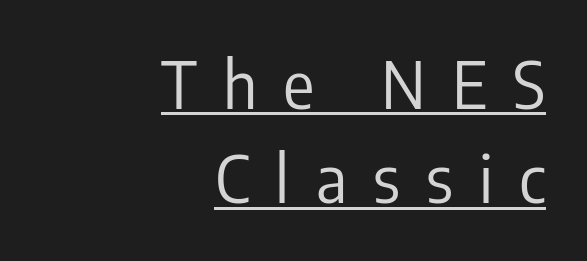
Whoever set this chose a conventional vertical rhythm. The rag falls on the left side of this text block. Quick note: underline on. Nothing heavy about these letters — not bold at all.
